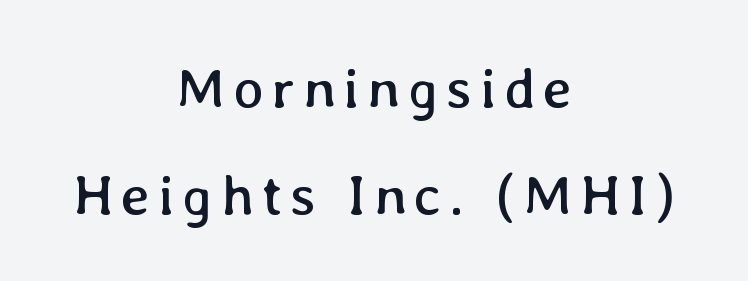
A clean baseline with only descenders dipping below it. Does the lettering tilt? It doesn't — this is upright. Do the characters align in a grid? No, the font is proportional. Stems here are at most as thick as an everyday book face.
